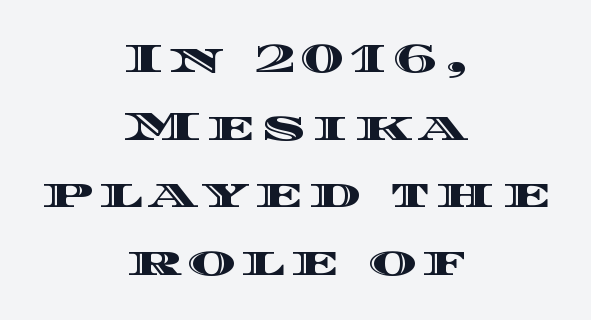
{"italic": "no", "width": "wide", "x_height": "large", "monospaced": "no", "underline": "no", "align": "center", "line_spacing": "normal", "line_spacing_ratio": 1.65, "glyph_px": 41}
